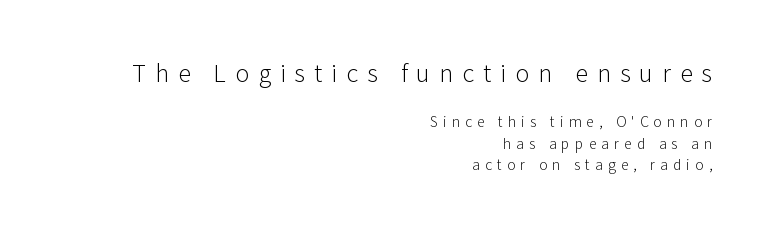
Q: Is the text bold? A: No.
Q: Is the text italic (slanted)? A: No, it is upright.
Q: Is the text underlined? A: No.
Q: How is the paragraph aligned? A: Right-aligned.
Q: Is the spacing between letters normal or unusually wide? A: Unusually wide.
Q: Is the spacing between lines tight, normal or loose? A: Normal.
Q: Which block of text is set in a larger size, the first (top) or the second (bottom)? A: The first (top) one.
